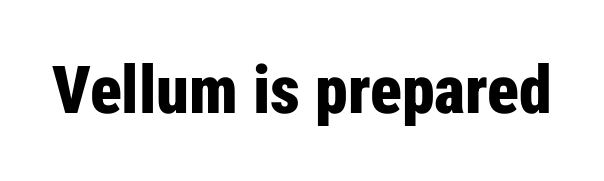
Q: Is the text bold? A: Yes.
Q: Is the text italic (slanted)? A: No, it is upright.
Q: Is the typeface a serif or a sans-serif typeface? A: Sans-serif.
Q: Is the text underlined? A: No.
Q: Is the spacing between letters normal or unusually wide? A: Normal.
Q: Width (condensed, normal, or wide)? A: Condensed.
Q: Stroke contrast? A: Low.
Q: x-height? A: Medium.
Q: Monospaced? A: No.
